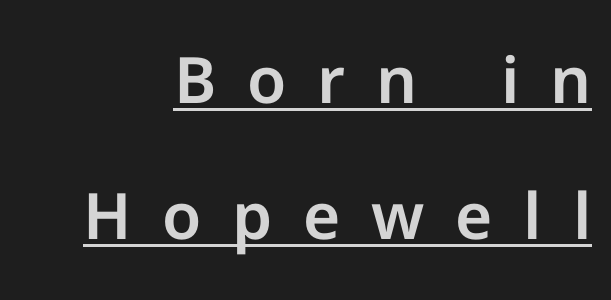
The image shows 64 px sans-serif type, upright; set loose line spacing (2.13x), unusually wide letter spacing (+0.48 em), underlined; low stroke contrast and a medium x-height.
